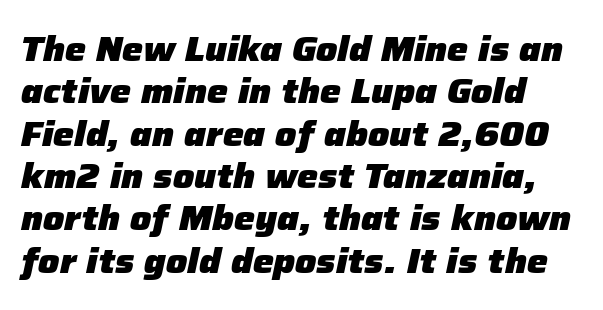
The image shows 35 px heavy type, italic (leaning right); set left-aligned, line spacing 1.21x, normal letter spacing, not underlined; low stroke contrast and a medium x-height.
